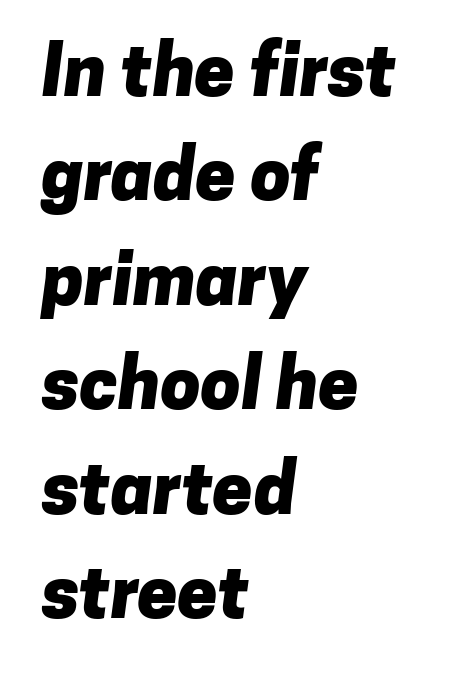
The rag falls on the right side of this text block. Vertical spacing — default. The type is set solid horizontally, with unmodified tracking. Check under the words: just untouched page. A typesetter would label this face a sans.
